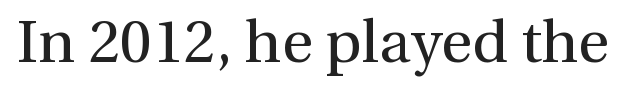
The image shows 60 px regular-weight serif type, upright; set normal letter spacing, not underlined; a medium x-height.
